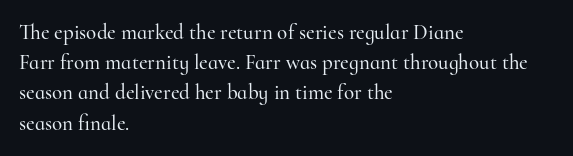
The image shows 21 px text type, upright; set left-aligned, normal line spacing (1.44x), normal letter spacing, not underlined.
